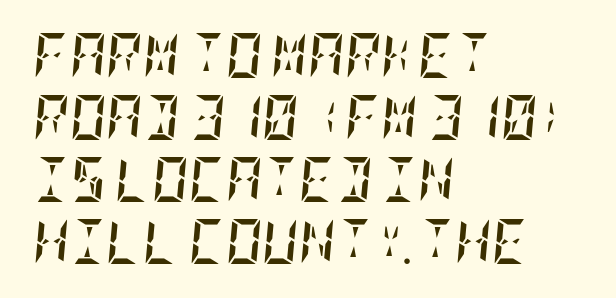
Q: Is the text bold? A: Yes.
Q: Is the text italic (slanted)? A: Yes, it leans right by about 5 degrees.
Q: Is the text underlined? A: No.
Q: How is the paragraph aligned? A: Left-aligned.
Q: Is the spacing between letters normal or unusually wide? A: Normal.
Q: Is the spacing between lines tight, normal or loose? A: Normal.
Q: Width (condensed, normal, or wide)? A: Condensed.
Q: Stroke contrast? A: Low.
Q: x-height? A: Large.
